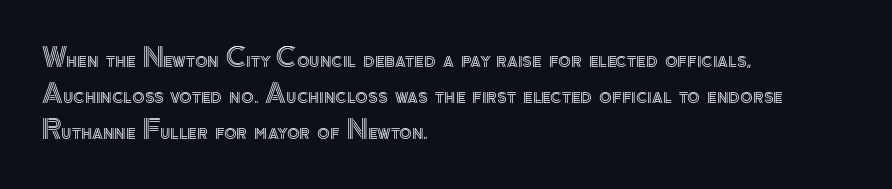
The image shows 26 px text type, upright; set left-aligned, normal line spacing (1.39x), normal letter spacing, not underlined.
